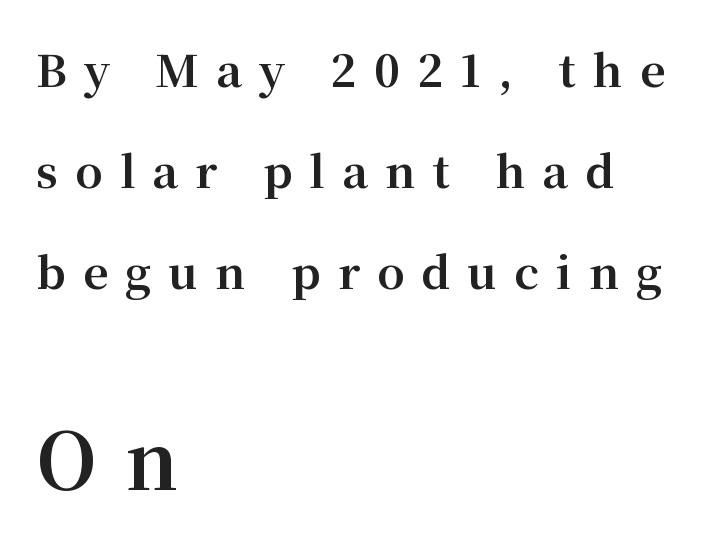
Q: Is the text bold? A: Yes.
Q: Is the text italic (slanted)? A: No, it is upright.
Q: Is the typeface a serif or a sans-serif typeface? A: Serif.
Q: Is the text underlined? A: No.
Q: How is the paragraph aligned? A: Left-aligned.
Q: Is the spacing between letters normal or unusually wide? A: Unusually wide.
Q: Is the spacing between lines tight, normal or loose? A: Loose.
Q: Which block of text is set in a larger size, the first (top) or the second (bottom)? A: The second (bottom) one.
Q: Width (condensed, normal, or wide)? A: Normal.
Q: Stroke contrast? A: Medium.
Q: x-height? A: Medium.
Q: Monospaced? A: No.
